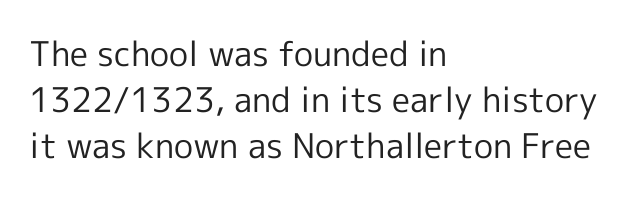
Caption: face not bold, strokes unweighted. A typesetter would call this proportional, since set widths differ per character. The face used here is rendered with its standard letterfit. Bare-footed words on every line. The setting favours the left margin, as ordinary paragraphs usually do. The block of text has a typical density, with ordinary space between rows.
